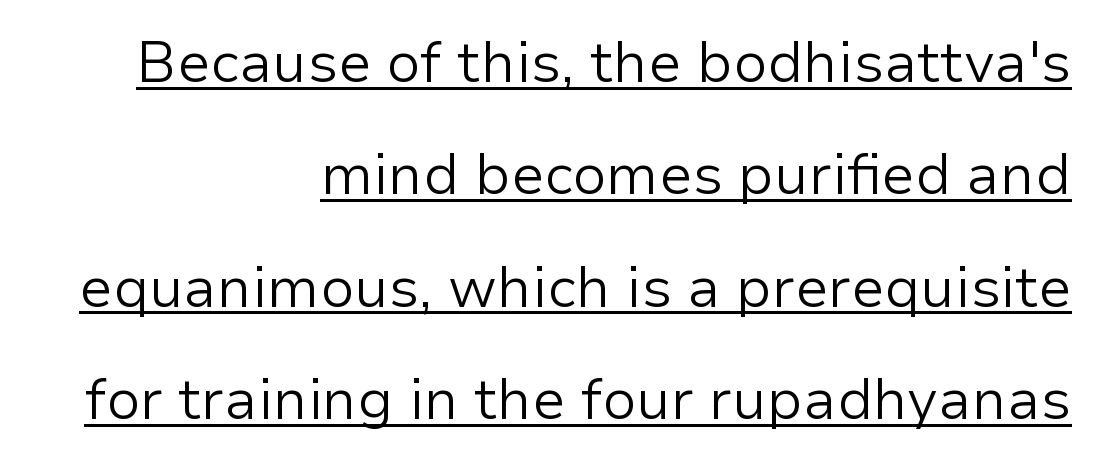
Q: Is the text bold? A: No.
Q: Is the text italic (slanted)? A: No, it is upright.
Q: Is the typeface a serif or a sans-serif typeface? A: Sans-serif.
Q: Is the text underlined? A: Yes.
Q: How is the paragraph aligned? A: Right-aligned.
Q: Is the spacing between letters normal or unusually wide? A: Normal.
Q: Is the spacing between lines tight, normal or loose? A: Loose.
Q: Width (condensed, normal, or wide)? A: Normal.
Q: Stroke contrast? A: Low.
Q: x-height? A: Medium.
Q: Monospaced? A: No.
